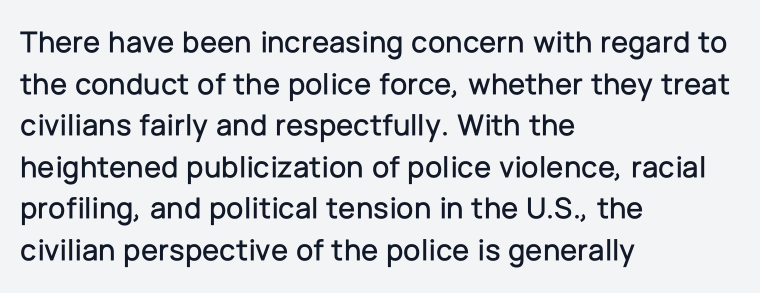
{"serif": "no", "italic": "no", "width": "normal", "stroke_contrast": "low", "x_height": "medium", "monospaced": "no", "underline": "no", "align": "left", "line_spacing": "normal", "line_spacing_ratio": 1.34, "letter_spacing": "normal", "letter_spacing_em": 0.0, "glyph_px": 31}
